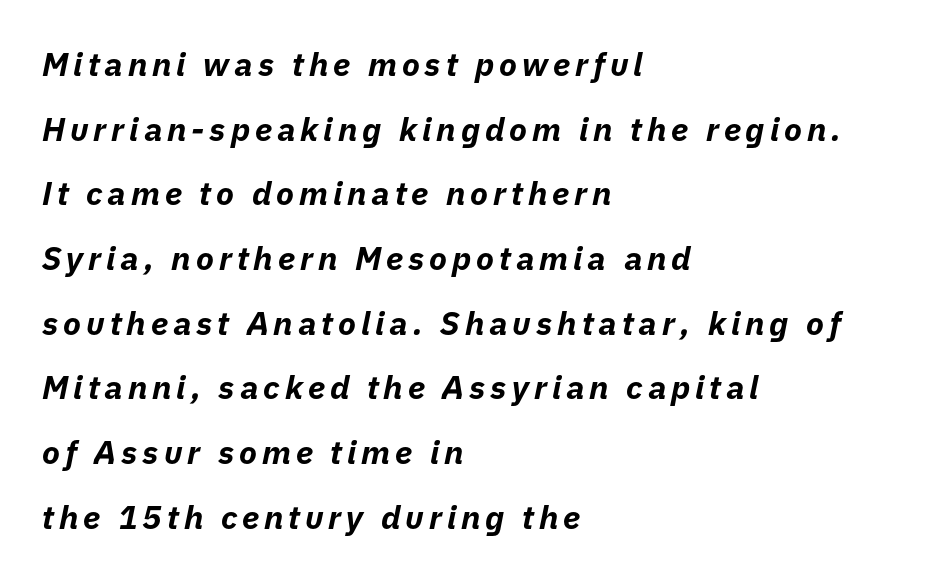
The rendering uses a bold face; every stroke is thick and dark. Reading down the block, your eye returns to a fixed left position each line. Think of a printed novel: that variable character pitch is what you see here. The vertical gap from one line to the next is large. Is the type slanted? Yes — the strokes lean at a clear angle. A bare baseline throughout the passage.
